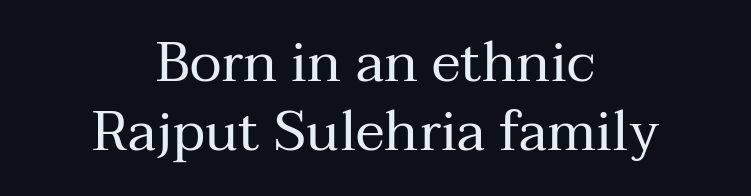
The image shows 55 px regular-weight serif type, upright; set centered, normal line spacing (1.25x), normal letter spacing, not underlined; medium stroke contrast and a medium x-height.
